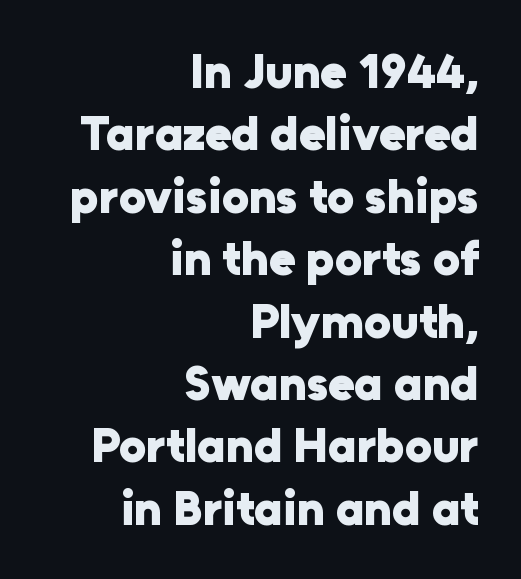
No extra tracking has been applied to these lines. The glyphs have the mass of a bold cut. Line endings align vertically; line beginnings do not. The font's upright variant was chosen for this text. Observe the absence of serifs on each vertical stroke in this sample.
